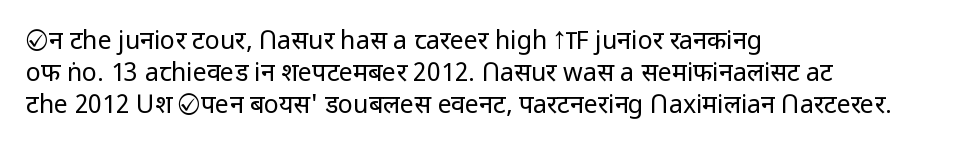
The image shows 25 px text type, upright; set left-aligned, normal line spacing (1.29x), normal letter spacing, not underlined.
